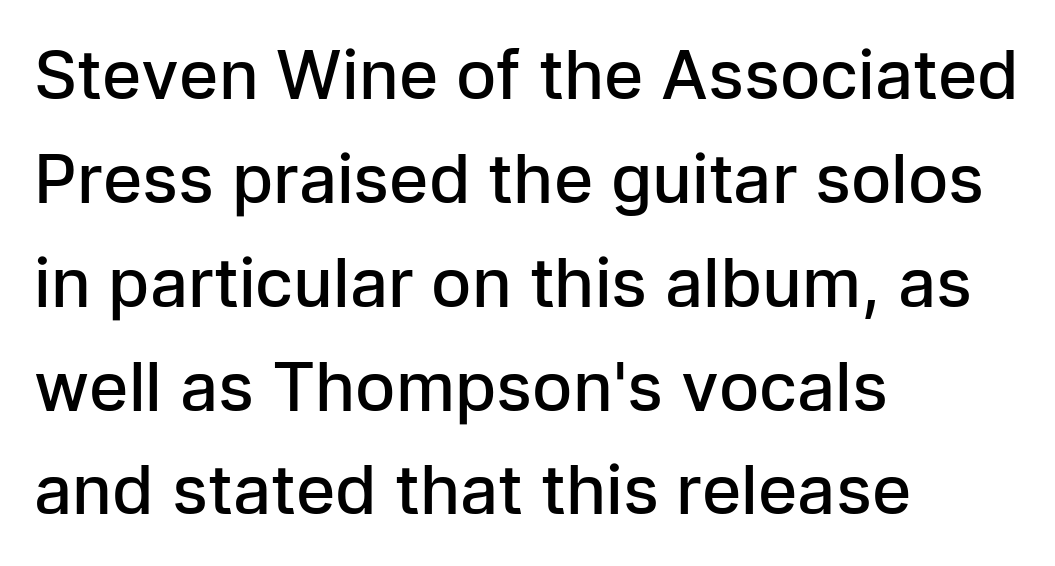
Q: Is the text bold? A: Semi-bold.
Q: Is the text italic (slanted)? A: No, it is upright.
Q: Is the typeface a serif or a sans-serif typeface? A: Sans-serif.
Q: Is the text underlined? A: No.
Q: How is the paragraph aligned? A: Left-aligned.
Q: Is the spacing between letters normal or unusually wide? A: Normal.
Q: Is the spacing between lines tight, normal or loose? A: Normal.
Q: Width (condensed, normal, or wide)? A: Normal.
Q: Stroke contrast? A: Low.
Q: x-height? A: Medium.
Q: Monospaced? A: No.
